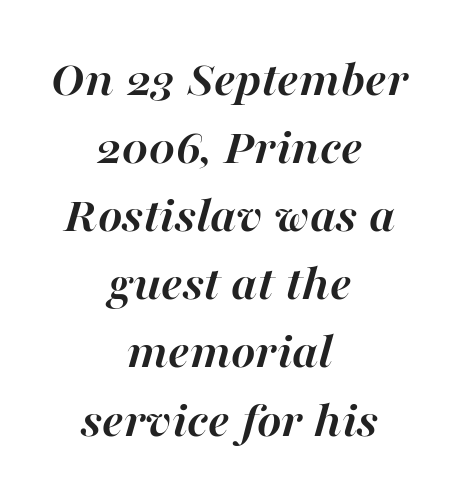
{"italic": "yes", "lean": "right", "slant_degrees": 16, "bold": "yes", "weight": "semibold", "width": "normal", "stroke_contrast": "high", "x_height": "medium", "monospaced": "no", "underline": "no", "align": "center", "line_spacing": "normal", "line_spacing_ratio": 1.31, "letter_spacing": "normal", "letter_spacing_em": 0.0, "glyph_px": 52}
